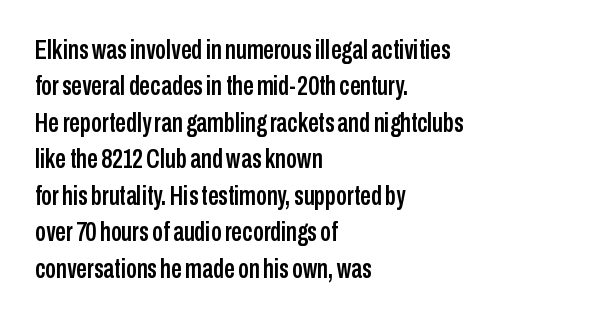
{"italic": "no", "underline": "no", "align": "left", "line_spacing": "normal", "line_spacing_ratio": 1.35, "letter_spacing": "normal", "letter_spacing_em": 0.0, "glyph_px": 27}
